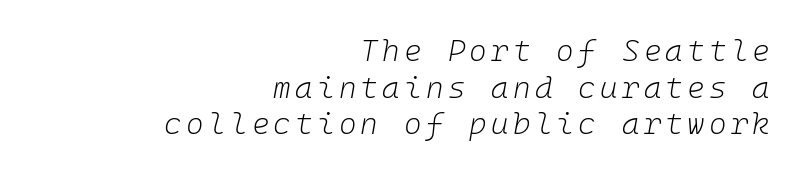
Only glyphs here, with clear space below each row. Quick note: italic. Weight: in the light-to-regular range. In CSS terms this would be text-align: right.
